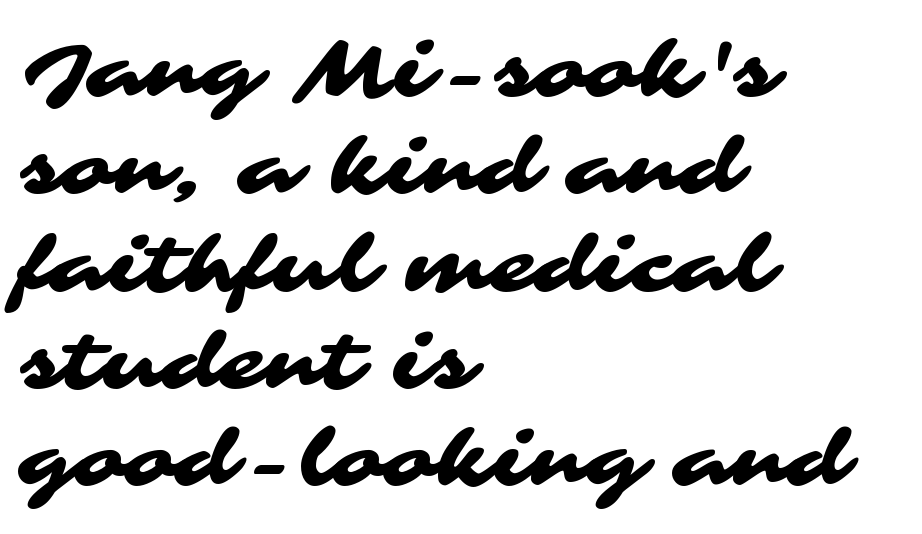
Q: Is the typeface a serif or a sans-serif typeface? A: Sans-serif.
Q: Is the text underlined? A: No.
Q: How is the paragraph aligned? A: Left-aligned.
Q: Is the spacing between letters normal or unusually wide? A: Normal.
Q: Is the spacing between lines tight, normal or loose? A: Normal.
Q: Width (condensed, normal, or wide)? A: Wide.
Q: Stroke contrast? A: Medium.
Q: x-height? A: Medium.
Q: Monospaced? A: No.
